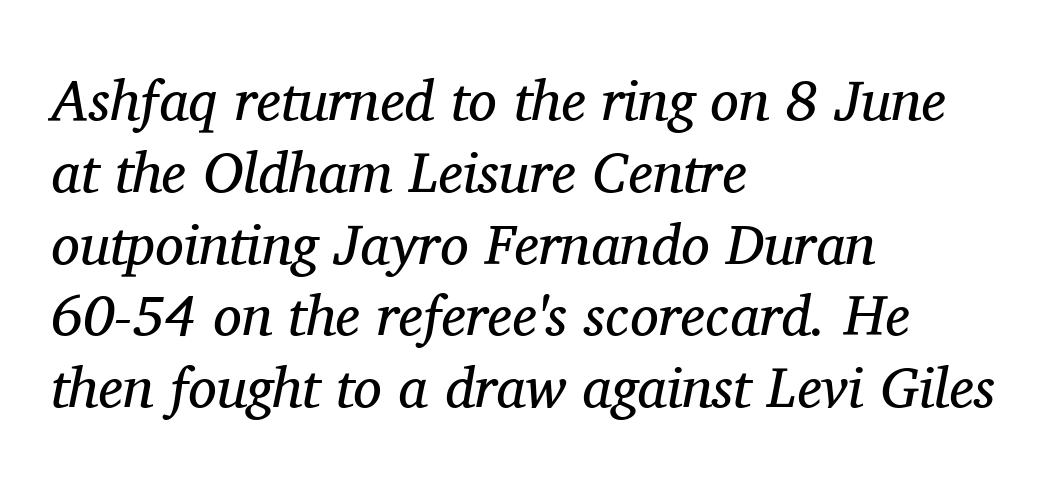
Q: Is the text bold? A: No.
Q: Is the text italic (slanted)? A: Yes, it leans right by about 11 degrees.
Q: Is the typeface a serif or a sans-serif typeface? A: Serif.
Q: Is the text underlined? A: No.
Q: How is the paragraph aligned? A: Left-aligned.
Q: Is the spacing between letters normal or unusually wide? A: Normal.
Q: Is the spacing between lines tight, normal or loose? A: Normal.
Q: Width (condensed, normal, or wide)? A: Normal.
Q: Stroke contrast? A: Medium.
Q: x-height? A: Medium.
Q: Monospaced? A: No.
